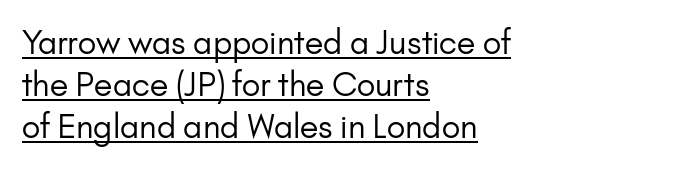
The image shows 32 px regular-weight sans-serif type, upright; set left-aligned, normal line spacing (1.32x), normal letter spacing, underlined; low stroke contrast and a small x-height.
